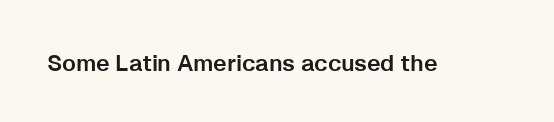
{"italic": "no", "underline": "no", "letter_spacing": "normal", "letter_spacing_em": 0.0, "glyph_px": 23}
